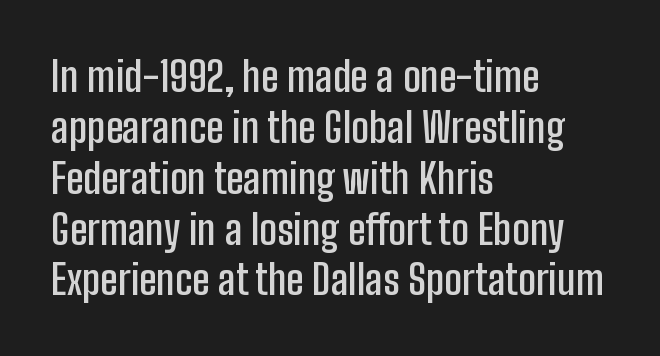
Q: Is the text bold? A: Semi-bold.
Q: Is the text italic (slanted)? A: No, it is upright.
Q: Is the typeface a serif or a sans-serif typeface? A: Sans-serif.
Q: Is the text underlined? A: No.
Q: How is the paragraph aligned? A: Left-aligned.
Q: Is the spacing between letters normal or unusually wide? A: Normal.
Q: Width (condensed, normal, or wide)? A: Condensed.
Q: Stroke contrast? A: Low.
Q: x-height? A: Medium.
Q: Monospaced? A: No.
